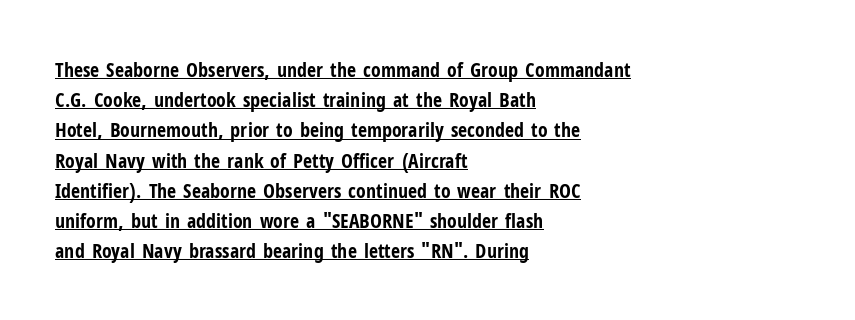
The image shows 20 px bold type, upright; set left-aligned, normal line spacing (1.51x), normal letter spacing, underlined.
